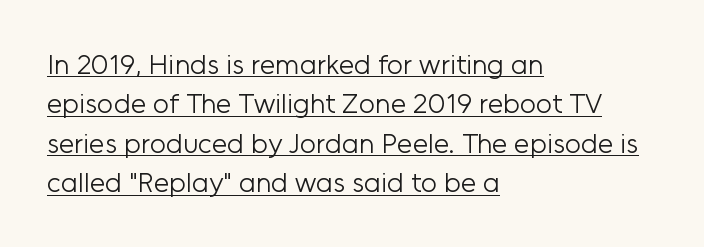
{"serif": "no", "italic": "no", "bold": "no", "weight": "light", "width": "normal", "stroke_contrast": "low", "x_height": "medium", "monospaced": "no", "underline": "yes", "align": "left", "line_spacing": "normal", "line_spacing_ratio": 1.41, "letter_spacing": "normal", "letter_spacing_em": 0.0, "glyph_px": 28}
